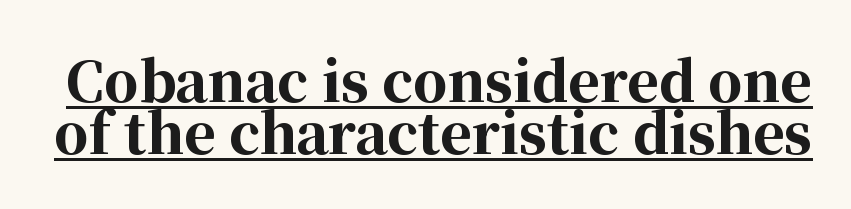
{"serif": "yes", "italic": "no", "bold": "yes", "weight": "bold", "width": "normal", "stroke_contrast": "high", "x_height": "medium", "monospaced": "no", "underline": "yes", "line_spacing": "tight", "line_spacing_ratio": 0.96, "letter_spacing": "normal", "letter_spacing_em": 0.0, "glyph_px": 54}
